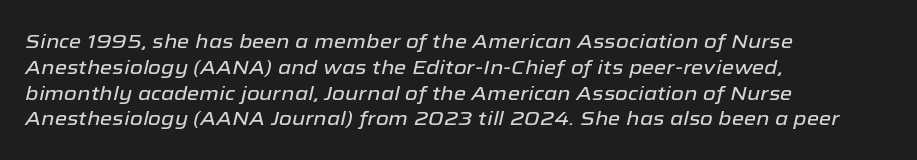
{"italic": "yes", "lean": "right", "slant_degrees": 12, "underline": "no", "align": "left", "line_spacing": "normal", "line_spacing_ratio": 1.29, "letter_spacing": "normal", "letter_spacing_em": 0.0, "glyph_px": 20}
